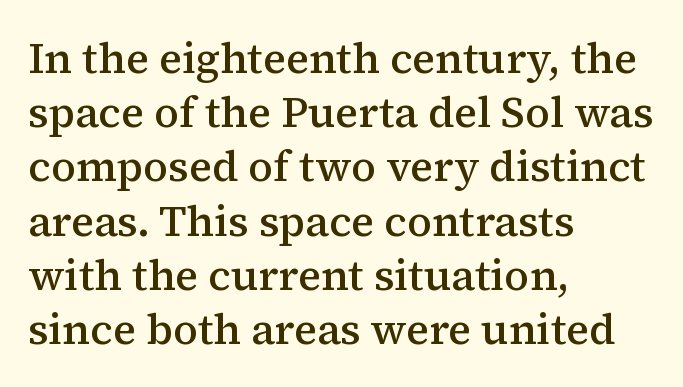
{"serif": "yes", "italic": "no", "bold": "semi", "weight": "semibold", "width": "normal", "stroke_contrast": "medium", "x_height": "medium", "monospaced": "no", "underline": "no", "align": "left", "line_spacing": "normal", "line_spacing_ratio": 1.26, "letter_spacing": "normal", "letter_spacing_em": 0.0, "glyph_px": 43}
